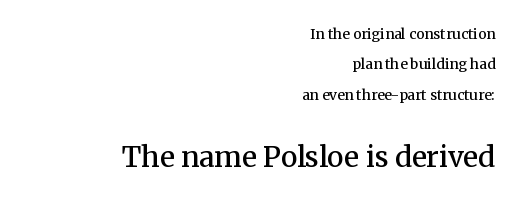
Q: Is the text bold? A: Semi-bold.
Q: Is the text italic (slanted)? A: No, it is upright.
Q: Is the typeface a serif or a sans-serif typeface? A: Serif.
Q: Is the text underlined? A: No.
Q: How is the paragraph aligned? A: Right-aligned.
Q: Is the spacing between letters normal or unusually wide? A: Normal.
Q: Is the spacing between lines tight, normal or loose? A: Loose.
Q: Which block of text is set in a larger size, the first (top) or the second (bottom)? A: The second (bottom) one.
Q: Width (condensed, normal, or wide)? A: Normal.
Q: Stroke contrast? A: Medium.
Q: x-height? A: Medium.
Q: Monospaced? A: No.
